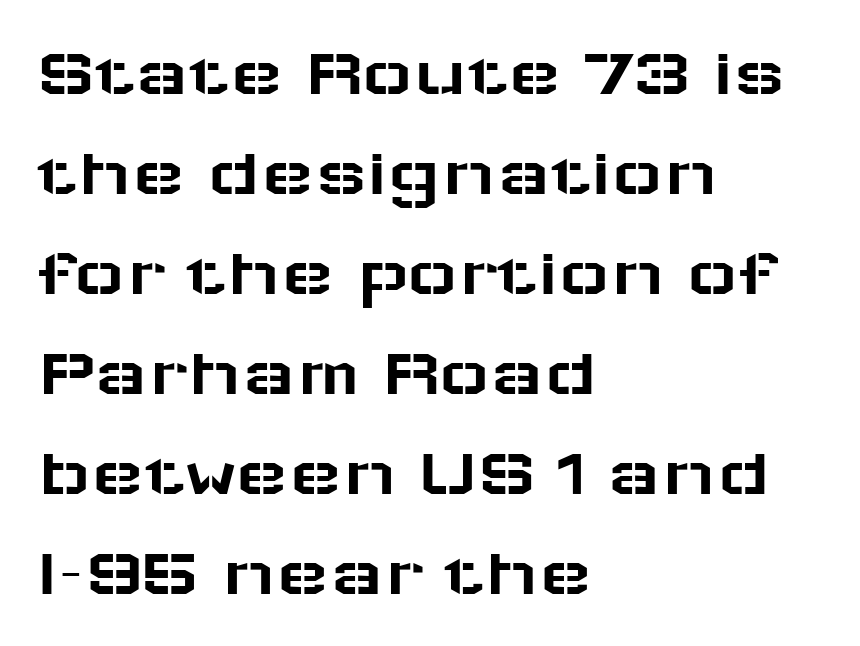
Glance below the letters and you will spot only blank space. Proportional: the letters do not fall into vertical columns. The horizontal fit of the characters is conventional and even. The lettering holds an erect, upright posture throughout. These lines stack with their left ends in a neat column. Summary of vertical rhythm: regular, with standard interline spacing.
